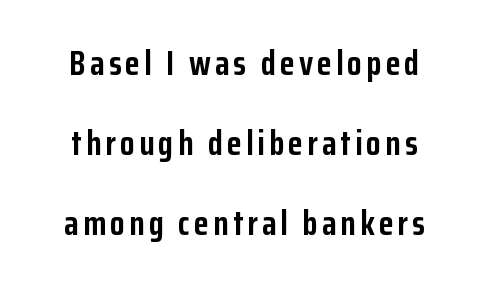
{"serif": "no", "italic": "no", "bold": "yes", "weight": "semibold", "width": "condensed", "stroke_contrast": "low", "x_height": "medium", "monospaced": "no", "underline": "no", "align": "center", "line_spacing": "loose", "line_spacing_ratio": 2.35, "glyph_px": 34}
